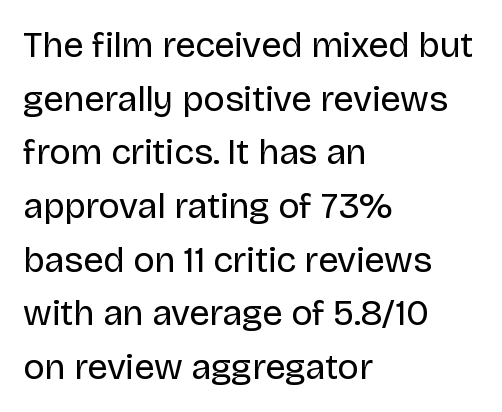
Bare-footed words on every line. Is this a fixed-width face? No — the glyphs have proportional, varying widths. There is no visible air inserted between adjacent glyphs. Summary of weight: not heavy and not bold. The text block is weighted toward the left margin, trailing off unevenly rightward.
